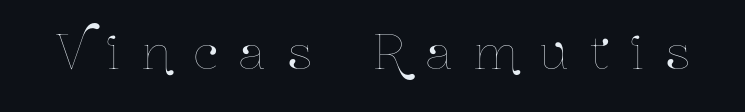
Q: Is the text italic (slanted)? A: No, it is upright.
Q: Is the text underlined? A: No.
Q: Is the spacing between letters normal or unusually wide? A: Unusually wide.
Q: Width (condensed, normal, or wide)? A: Condensed.
Q: Stroke contrast? A: Low.
Q: x-height? A: Medium.
Q: Monospaced? A: No.
